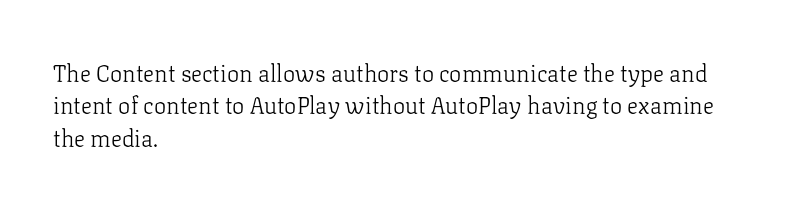
The tracking reads as untouched default to a designer's eye. Layout note: lines flush left. Students, observe: this is what conventionally led text looks like. Underline: absent.
